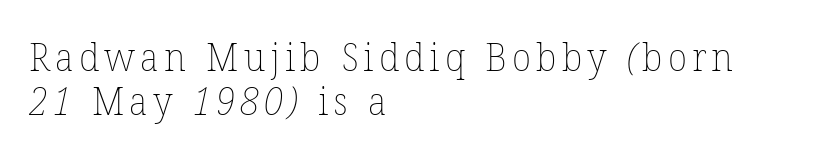
{"bold": "no", "weight": "thin", "width": "normal", "stroke_contrast": "low", "x_height": "medium", "monospaced": "no", "underline": "no", "align": "left", "line_spacing": "tight", "line_spacing_ratio": 1.13, "glyph_px": 39}
